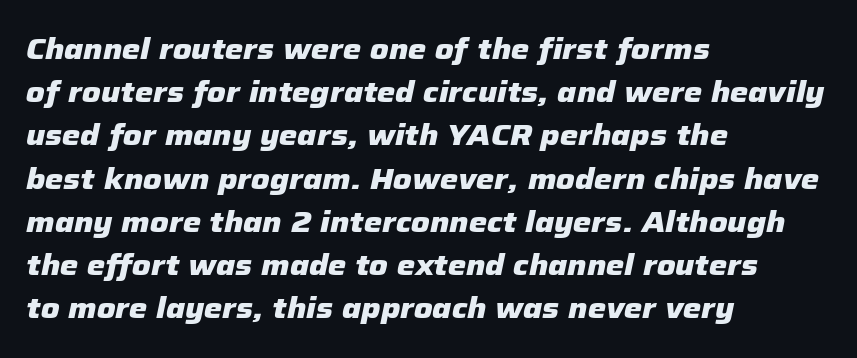
The image shows 29 px heavy type, italic (leaning right); set left-aligned, normal line spacing (1.49x), normal letter spacing, not underlined; low stroke contrast and a medium x-height.
